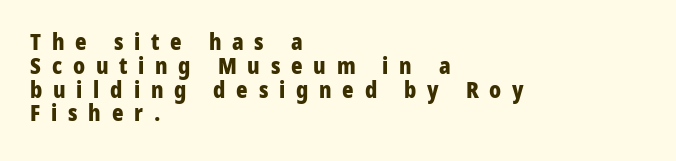
The image shows 22 px bold type, upright; set left-aligned, tight line spacing (1.08x), unusually wide letter spacing (+0.49 em), not underlined.
